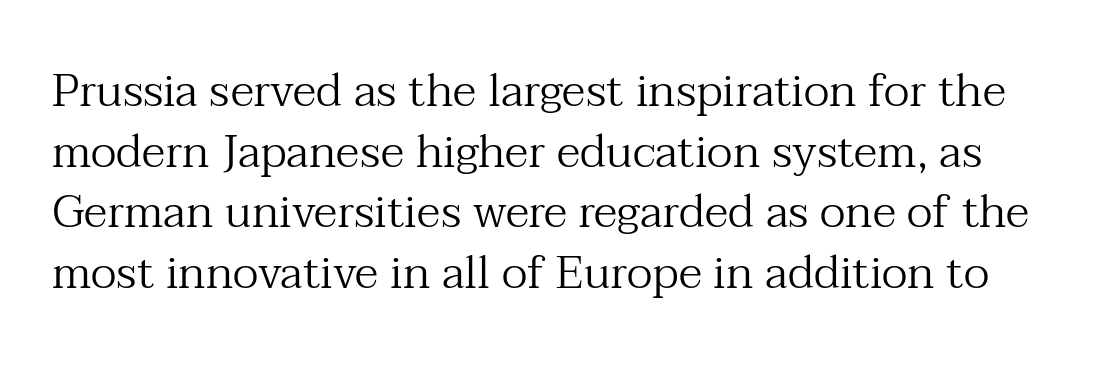
Decoration check: the copy has no underline. Honestly, the letter spacing is just normal — you wouldn't notice it. Here the designer chose a conventional face with non-uniform glyph widths. Ordinary non-slanted type is in use.
